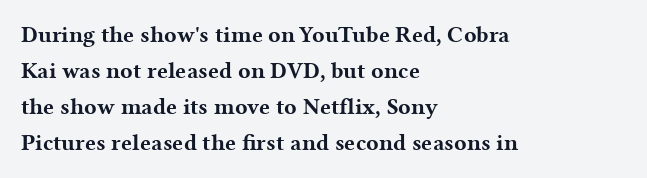
The image shows 23 px bold type, upright; set left-aligned, normal line spacing (1.57x), normal letter spacing, not underlined.
